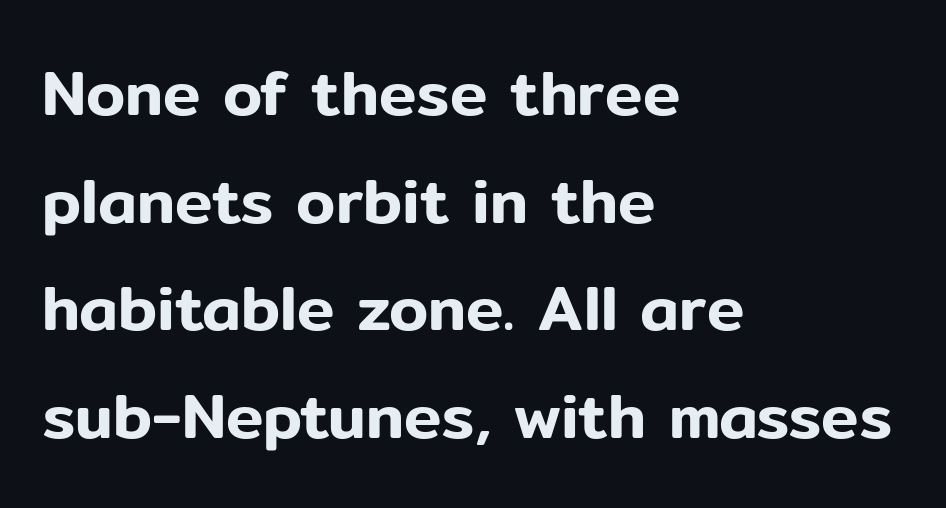
Q: Is the text italic (slanted)? A: No, it is upright.
Q: Is the typeface a serif or a sans-serif typeface? A: Sans-serif.
Q: Is the text underlined? A: No.
Q: How is the paragraph aligned? A: Left-aligned.
Q: Is the spacing between letters normal or unusually wide? A: Normal.
Q: Width (condensed, normal, or wide)? A: Normal.
Q: Stroke contrast? A: Low.
Q: x-height? A: Medium.
Q: Monospaced? A: No.
